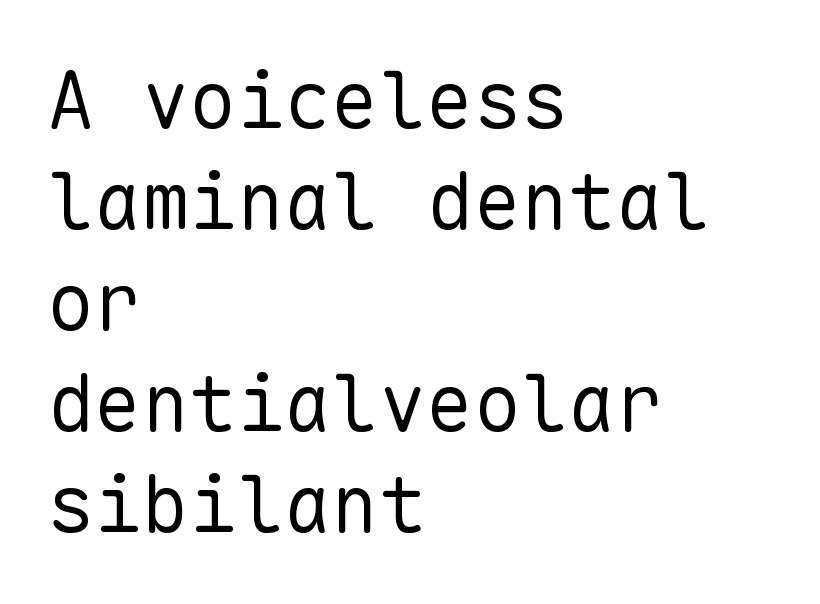
Q: Is the text bold? A: No.
Q: Is the text italic (slanted)? A: No, it is upright.
Q: Is the typeface a serif or a sans-serif typeface? A: Sans-serif.
Q: Is the text underlined? A: No.
Q: How is the paragraph aligned? A: Left-aligned.
Q: Is the spacing between letters normal or unusually wide? A: Normal.
Q: Is the spacing between lines tight, normal or loose? A: Normal.
Q: Width (condensed, normal, or wide)? A: Normal.
Q: Stroke contrast? A: Low.
Q: x-height? A: Medium.
Q: Monospaced? A: Yes.
